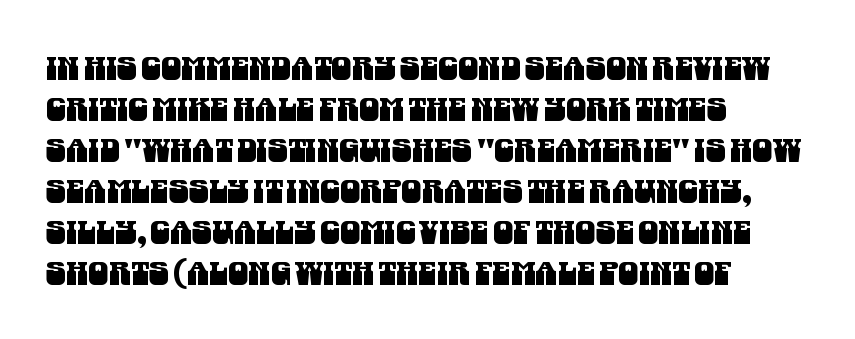
The image shows 32 px condensed sans-serif type; set left-aligned, normal line spacing (1.28x), normal letter spacing, not underlined; medium stroke contrast and a large x-height.
